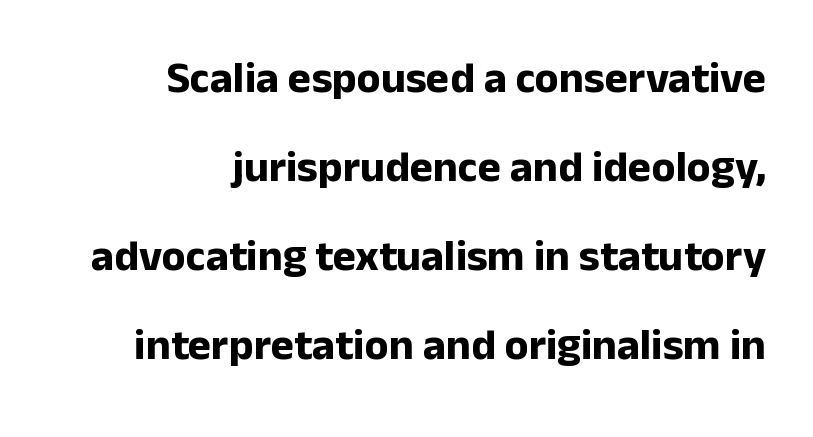
Q: Is the text bold? A: Yes.
Q: Is the text italic (slanted)? A: No, it is upright.
Q: Is the typeface a serif or a sans-serif typeface? A: Sans-serif.
Q: Is the text underlined? A: No.
Q: How is the paragraph aligned? A: Right-aligned.
Q: Is the spacing between letters normal or unusually wide? A: Normal.
Q: Is the spacing between lines tight, normal or loose? A: Loose.
Q: Width (condensed, normal, or wide)? A: Normal.
Q: Stroke contrast? A: Low.
Q: x-height? A: Medium.
Q: Monospaced? A: No.
